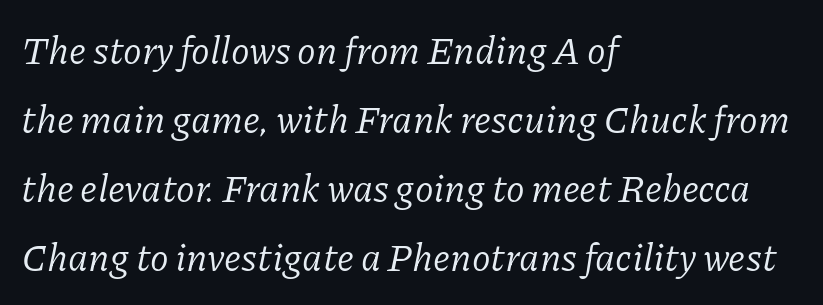
The image shows 38 px regular-weight serif type, italic (leaning right); set left-aligned, line spacing 1.82x, normal letter spacing, not underlined; low stroke contrast and a medium x-height.
